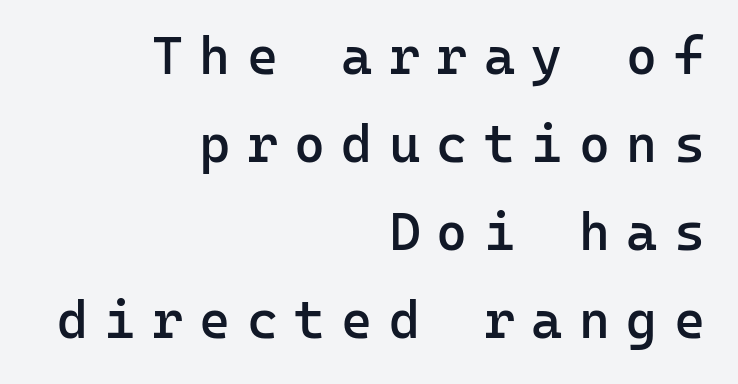
The image shows 53 px semibold sans-serif type, upright, monospaced; set right-aligned, normal line spacing (1.66x), unusually wide letter spacing (+0.31 em), not underlined; low stroke contrast and a medium x-height.
